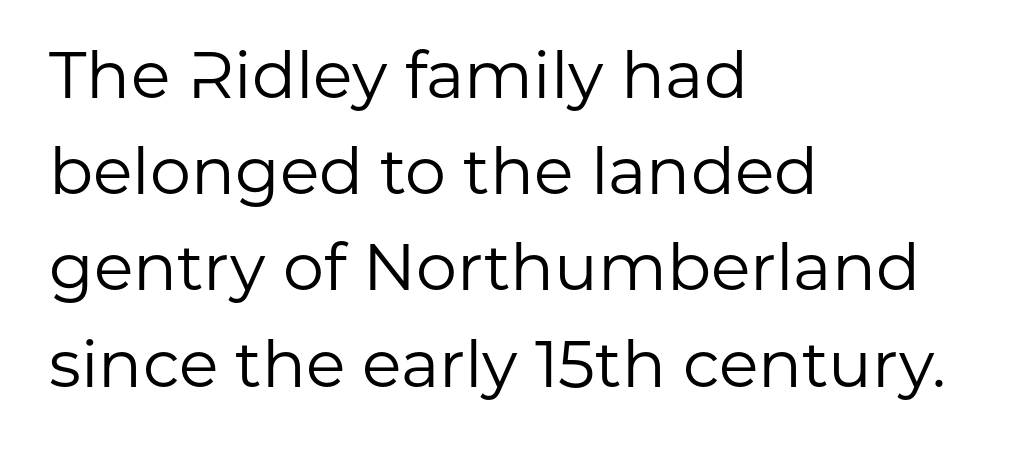
{"serif": "no", "italic": "no", "bold": "no", "weight": "regular", "width": "normal", "stroke_contrast": "low", "x_height": "medium", "monospaced": "no", "underline": "no", "align": "left", "line_spacing": "normal", "line_spacing_ratio": 1.48, "letter_spacing": "normal", "letter_spacing_em": 0.0, "glyph_px": 65}
